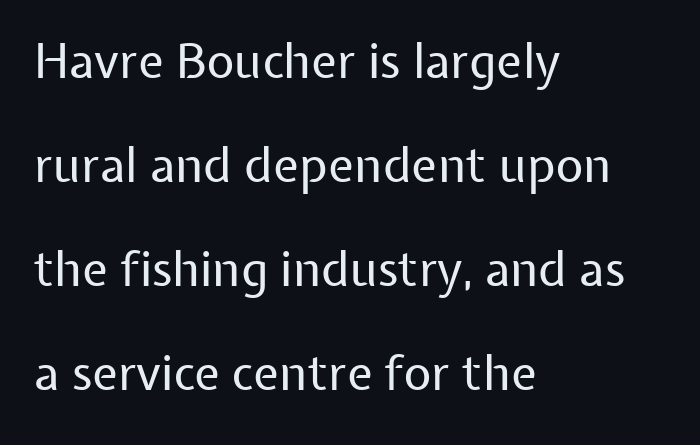
Q: Is the text bold? A: No.
Q: Is the text italic (slanted)? A: No, it is upright.
Q: Is the typeface a serif or a sans-serif typeface? A: Sans-serif.
Q: Is the text underlined? A: No.
Q: How is the paragraph aligned? A: Left-aligned.
Q: Is the spacing between letters normal or unusually wide? A: Normal.
Q: Is the spacing between lines tight, normal or loose? A: Loose.
Q: Width (condensed, normal, or wide)? A: Normal.
Q: Stroke contrast? A: Low.
Q: x-height? A: Medium.
Q: Monospaced? A: No.
